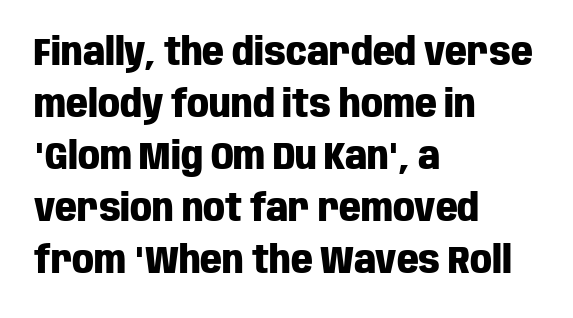
{"serif": "no", "italic": "no", "bold": "yes", "weight": "heavy", "width": "condensed", "stroke_contrast": "low", "x_height": "large", "monospaced": "no", "underline": "no", "align": "left", "line_spacing": "normal", "line_spacing_ratio": 1.37, "letter_spacing": "normal", "letter_spacing_em": 0.0, "glyph_px": 38}
